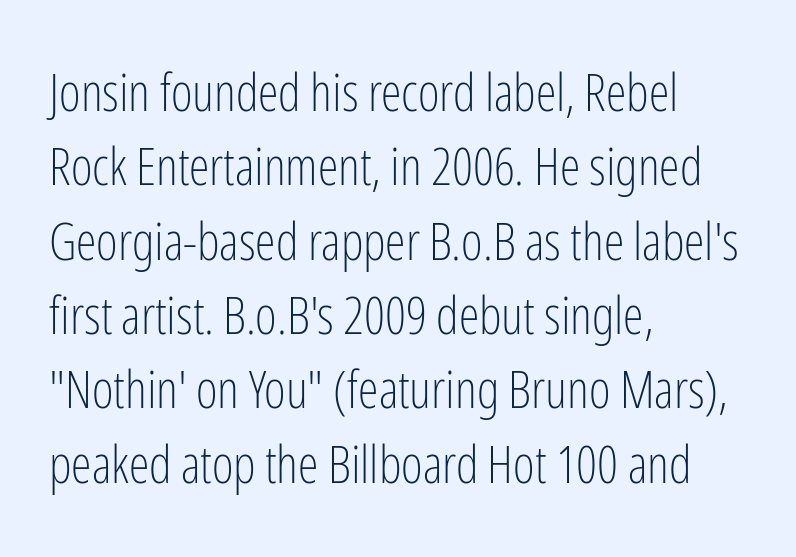
{"serif": "no", "italic": "no", "bold": "no", "weight": "light", "width": "condensed", "stroke_contrast": "low", "x_height": "medium", "monospaced": "no", "underline": "no", "align": "left", "line_spacing": "normal", "line_spacing_ratio": 1.43, "letter_spacing": "normal", "letter_spacing_em": 0.0, "glyph_px": 52}
